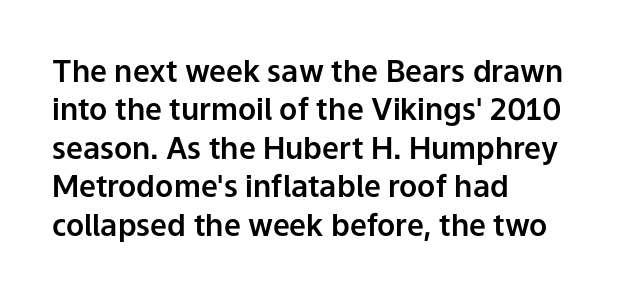
The image shows 30 px sans-serif type, upright; set left-aligned, normal line spacing (1.28x), normal letter spacing, not underlined; low stroke contrast and a medium x-height.
